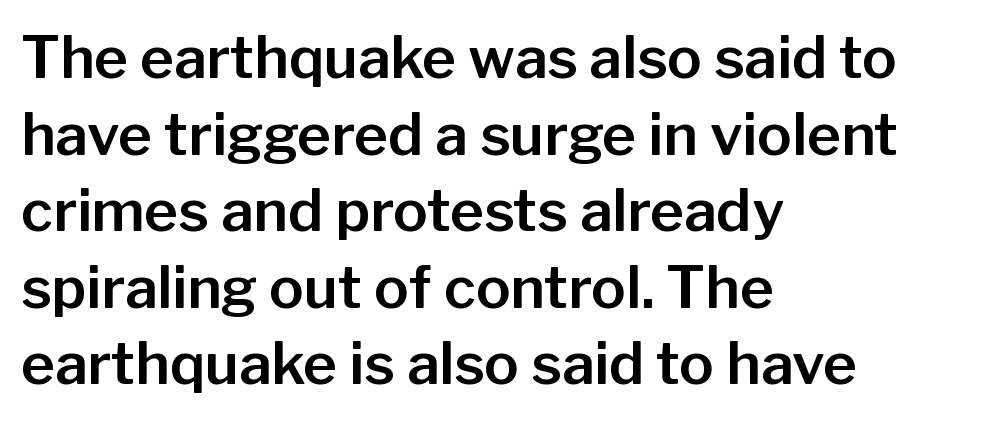
The image shows 58 px sans-serif type, upright; set left-aligned, normal line spacing (1.32x), normal letter spacing, not underlined; low stroke contrast and a medium x-height.
